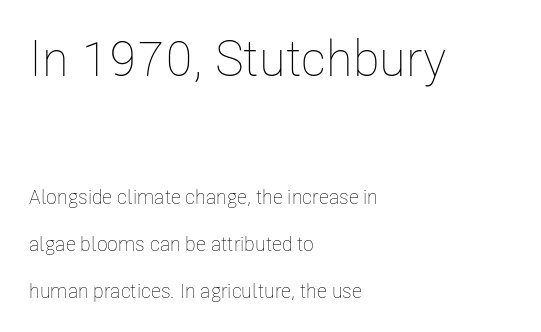
{"italic": "no", "bold": "no", "weight": "thin", "width": "condensed", "stroke_contrast": "low", "x_height": "medium", "monospaced": "no", "underline": "no", "align": "left", "line_spacing": "loose", "line_spacing_ratio": 2.33, "letter_spacing": "normal", "letter_spacing_em": 0.0, "larger_block": "first", "size_ratio": 2.5, "glyph_px": 50}
